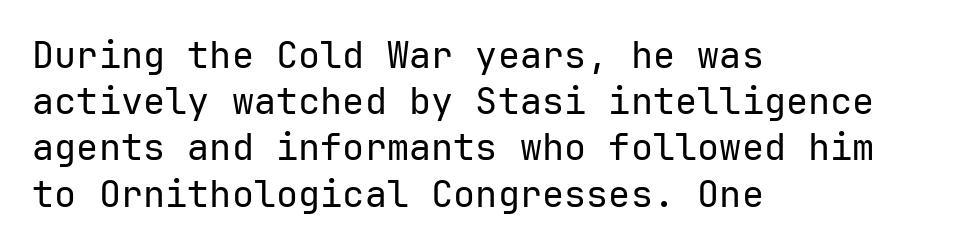
The image shows 37 px regular-weight sans-serif type, upright; set left-aligned, normal line spacing (1.25x), normal letter spacing, not underlined; low stroke contrast and a medium x-height.
